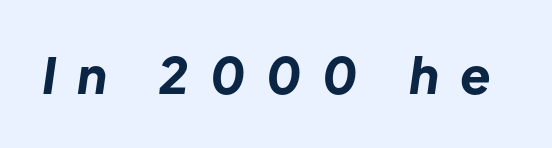
Q: Is the text bold? A: Yes.
Q: Is the text italic (slanted)? A: Yes, it leans right by about 8 degrees.
Q: Is the text underlined? A: No.
Q: Is the spacing between letters normal or unusually wide? A: Unusually wide.
Q: Width (condensed, normal, or wide)? A: Normal.
Q: Stroke contrast? A: Low.
Q: x-height? A: Medium.
Q: Monospaced? A: No.
